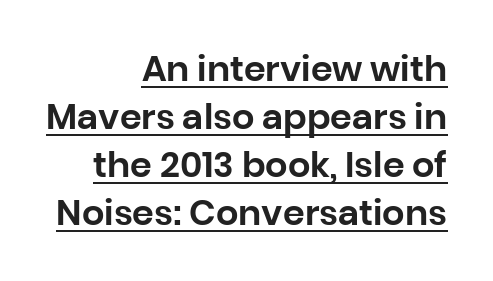
{"serif": "no", "italic": "no", "width": "normal", "stroke_contrast": "low", "x_height": "large", "monospaced": "no", "underline": "yes", "align": "right", "line_spacing": "normal", "line_spacing_ratio": 1.37, "letter_spacing": "normal", "letter_spacing_em": 0.0, "glyph_px": 35}
